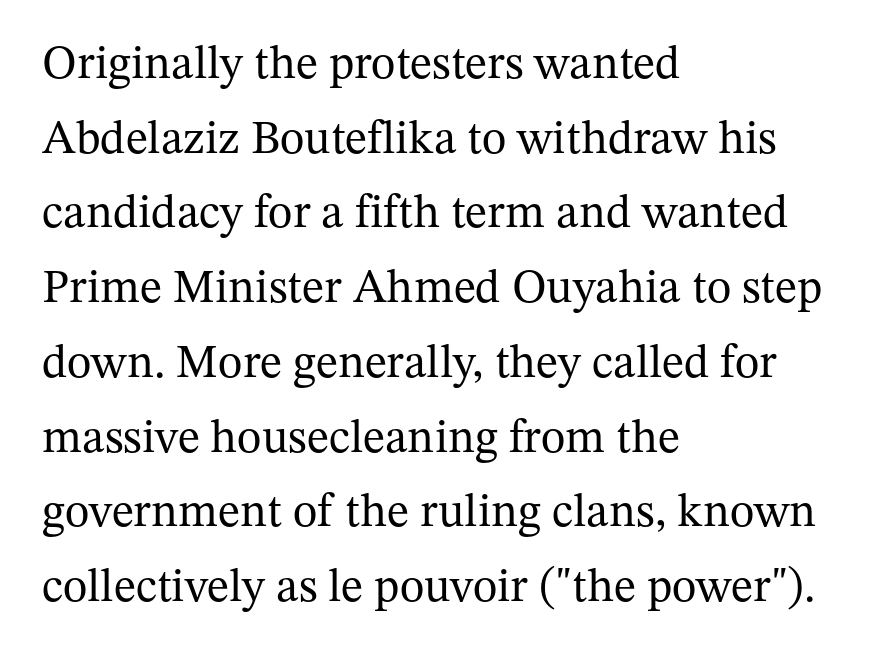
The image shows 47 px regular-weight serif type, upright; set left-aligned, normal line spacing (1.59x), normal letter spacing, not underlined; medium stroke contrast and a medium x-height.
